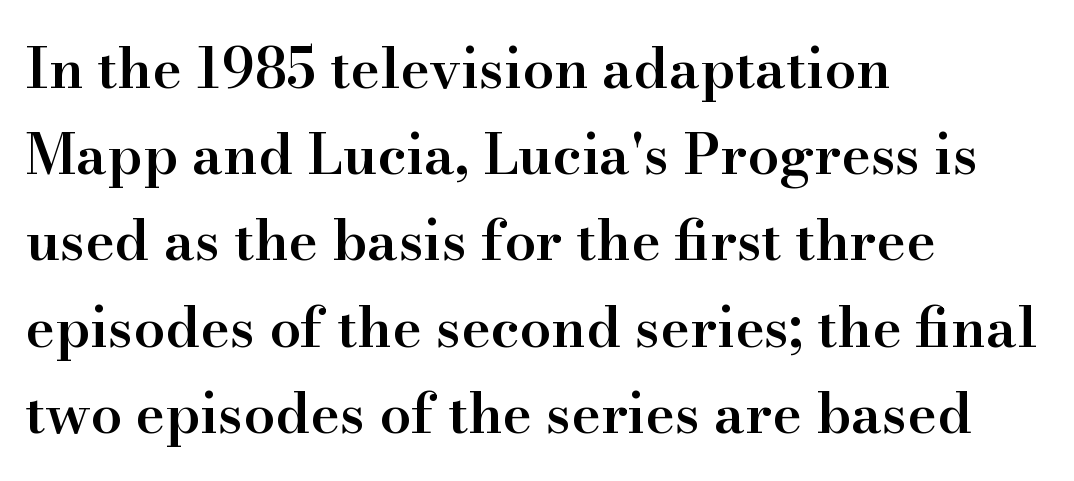
Q: Is the text bold? A: Semi-bold.
Q: Is the text italic (slanted)? A: No, it is upright.
Q: Is the typeface a serif or a sans-serif typeface? A: Serif.
Q: Is the text underlined? A: No.
Q: How is the paragraph aligned? A: Left-aligned.
Q: Is the spacing between letters normal or unusually wide? A: Normal.
Q: Is the spacing between lines tight, normal or loose? A: Normal.
Q: Width (condensed, normal, or wide)? A: Normal.
Q: Stroke contrast? A: High.
Q: x-height? A: Small.
Q: Monospaced? A: No.
